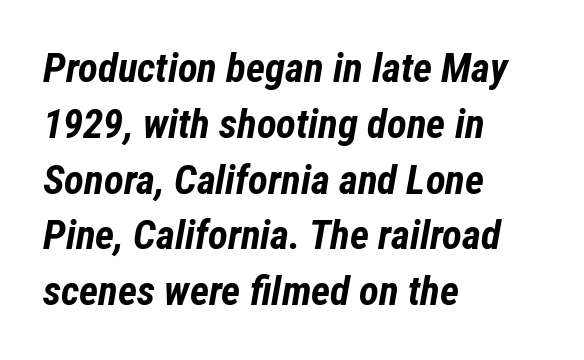
Q: Is the text bold? A: Yes.
Q: Is the text italic (slanted)? A: Yes, it leans right by about 12 degrees.
Q: Is the text underlined? A: No.
Q: How is the paragraph aligned? A: Left-aligned.
Q: Is the spacing between letters normal or unusually wide? A: Normal.
Q: Is the spacing between lines tight, normal or loose? A: Normal.
Q: Width (condensed, normal, or wide)? A: Condensed.
Q: Stroke contrast? A: Low.
Q: x-height? A: Medium.
Q: Monospaced? A: No.
